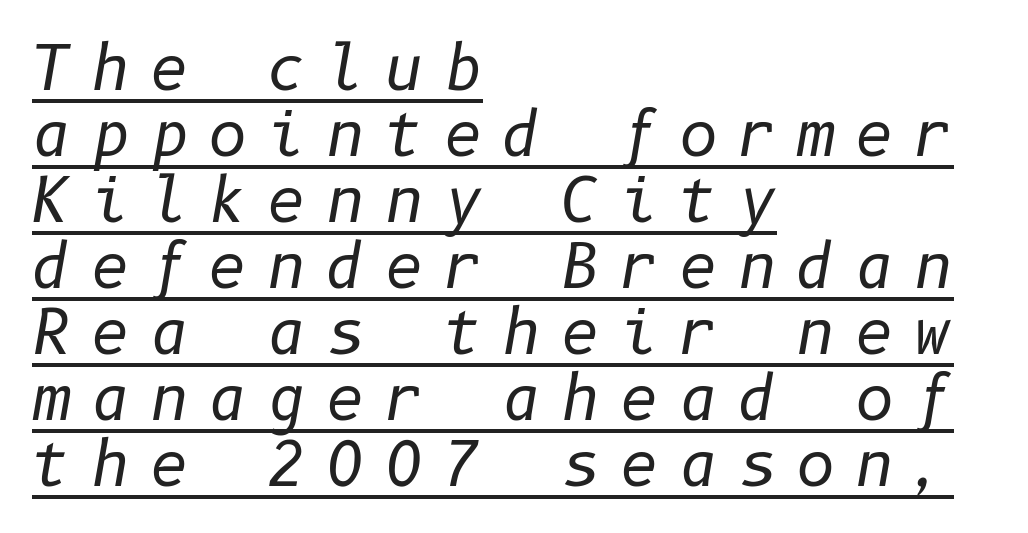
{"italic": "yes", "lean": "right", "slant_degrees": 10, "bold": "no", "weight": "regular", "width": "normal", "stroke_contrast": "low", "x_height": "medium", "underline": "yes", "align": "left", "line_spacing": "tight", "line_spacing_ratio": 1.1, "letter_spacing": "wide", "letter_spacing_em": 0.33, "glyph_px": 60}
